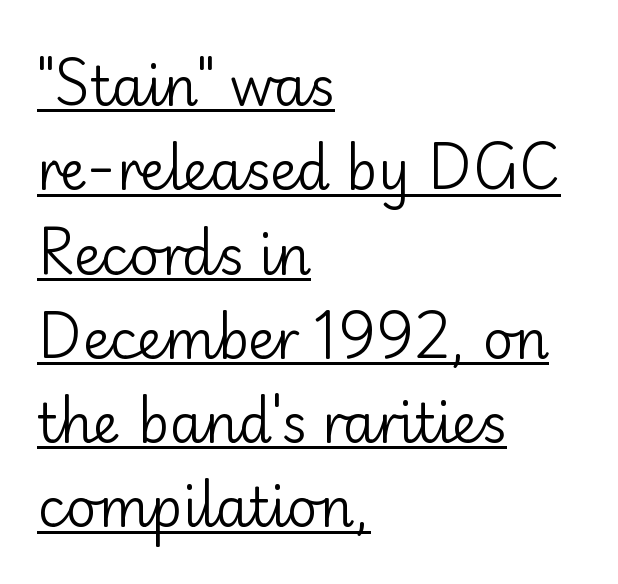
You can see a thin bar hugging the bottom of the glyphs. A typesetter would call this zero additional tracking. Character widths vary here, with narrow letters taking less room than wide ones. The type family on display is of the sans-serif kind. Vertical spacing — default.
